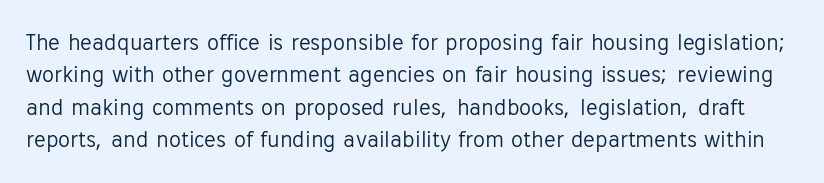
The image shows 24 px text type, upright; set normal line spacing (1.35x), normal letter spacing, not underlined.
